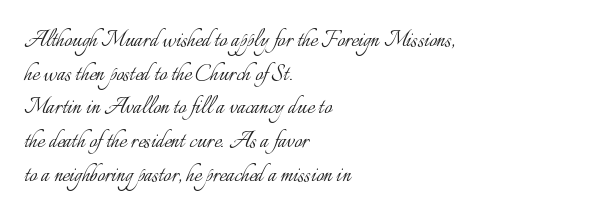
Whoever set this chose a conventional vertical rhythm. Each stroke keeps to a modest, everyday thickness or less. Any mark beneath the type? The region is blank. Horizontal alignment here is leftward, the default for most running prose.
